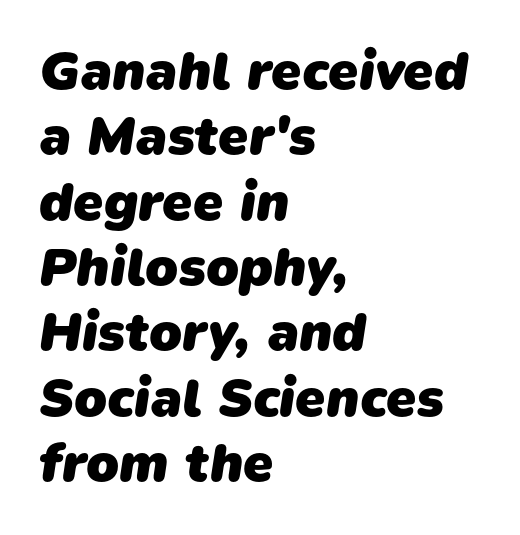
{"serif": "no", "bold": "yes", "weight": "heavy", "width": "normal", "stroke_contrast": "low", "x_height": "medium", "monospaced": "no", "underline": "no", "align": "left", "line_spacing_ratio": 1.21, "letter_spacing": "normal", "letter_spacing_em": 0.0, "glyph_px": 54}
